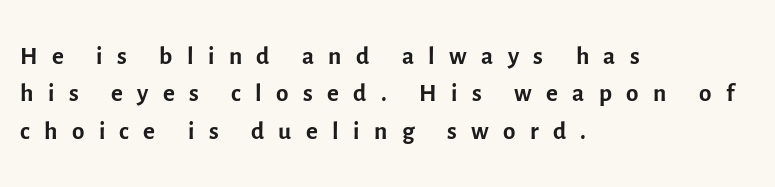
{"serif": "no", "italic": "no", "bold": "no", "weight": "regular", "width": "normal", "x_height": "medium", "monospaced": "no", "underline": "no", "align": "left", "line_spacing": "tight", "line_spacing_ratio": 1.04, "letter_spacing": "wide", "letter_spacing_em": 0.4, "glyph_px": 36}
